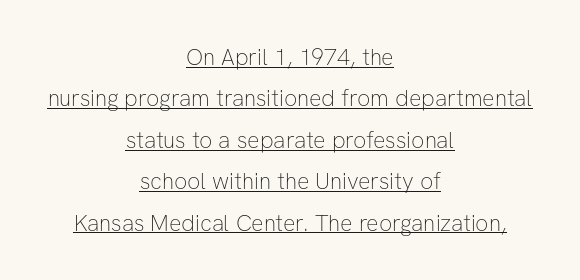
{"italic": "no", "bold": "no", "underline": "yes", "align": "center", "line_spacing_ratio": 1.8, "letter_spacing": "normal", "letter_spacing_em": 0.0, "glyph_px": 23}
